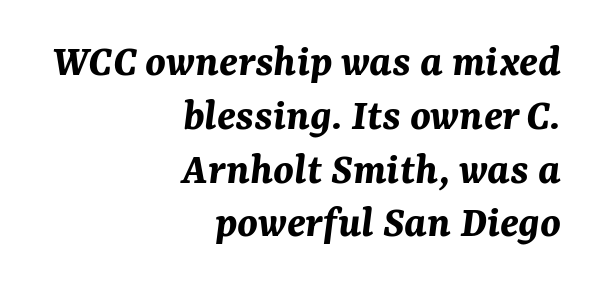
Q: Is the text bold? A: Yes.
Q: Is the text italic (slanted)? A: Yes, it leans right by about 7 degrees.
Q: Is the text underlined? A: No.
Q: How is the paragraph aligned? A: Right-aligned.
Q: Is the spacing between letters normal or unusually wide? A: Normal.
Q: Width (condensed, normal, or wide)? A: Normal.
Q: Stroke contrast? A: Medium.
Q: x-height? A: Medium.
Q: Monospaced? A: No.
